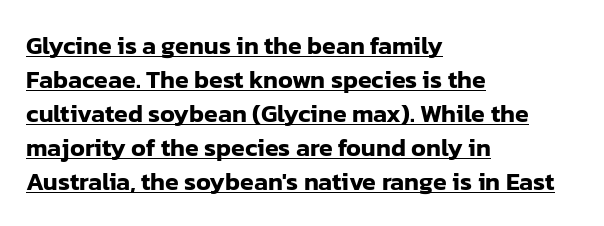
{"italic": "no", "underline": "yes", "align": "left", "line_spacing": "normal", "line_spacing_ratio": 1.36, "letter_spacing": "normal", "letter_spacing_em": 0.0, "glyph_px": 25}
